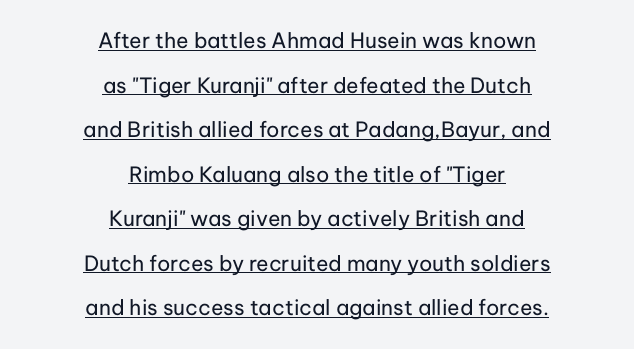
{"italic": "no", "bold": "no", "underline": "yes", "align": "center", "line_spacing": "loose", "line_spacing_ratio": 2.12, "letter_spacing": "normal", "letter_spacing_em": 0.0, "glyph_px": 21}
